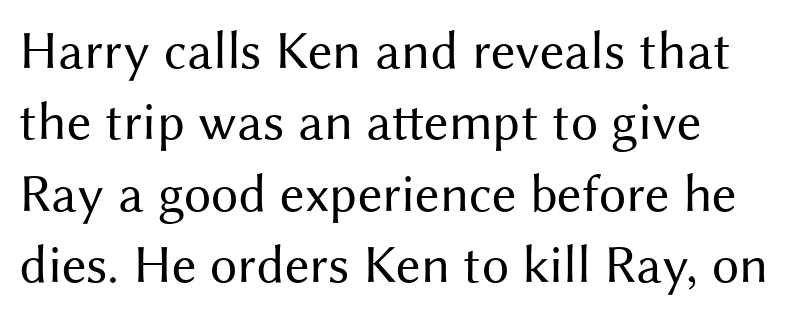
Q: Is the text bold? A: No.
Q: Is the text italic (slanted)? A: No, it is upright.
Q: Is the typeface a serif or a sans-serif typeface? A: Sans-serif.
Q: Is the text underlined? A: No.
Q: Is the spacing between letters normal or unusually wide? A: Normal.
Q: Is the spacing between lines tight, normal or loose? A: Normal.
Q: Width (condensed, normal, or wide)? A: Normal.
Q: Stroke contrast? A: Medium.
Q: x-height? A: Medium.
Q: Monospaced? A: No.
